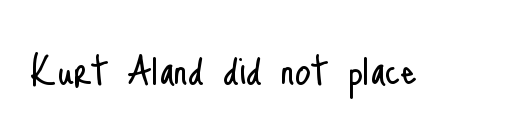
{"serif": "no", "italic": "no", "bold": "no", "weight": "light", "width": "condensed", "stroke_contrast": "low", "x_height": "small", "monospaced": "no", "underline": "no", "letter_spacing": "normal", "letter_spacing_em": 0.0, "glyph_px": 50}
